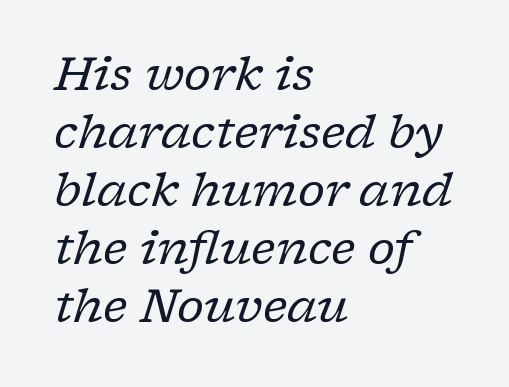
{"serif": "yes", "italic": "yes", "lean": "right", "slant_degrees": 17, "bold": "no", "weight": "regular", "width": "normal", "stroke_contrast": "low", "x_height": "medium", "monospaced": "no", "underline": "no", "align": "left", "line_spacing": "normal", "line_spacing_ratio": 1.26, "letter_spacing": "normal", "letter_spacing_em": 0.0, "glyph_px": 46}
